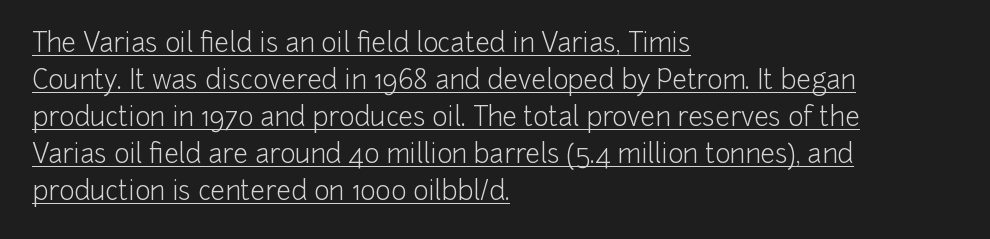
{"italic": "no", "bold": "no", "underline": "yes", "align": "left", "line_spacing": "normal", "line_spacing_ratio": 1.42, "letter_spacing": "normal", "letter_spacing_em": 0.0, "glyph_px": 26}
